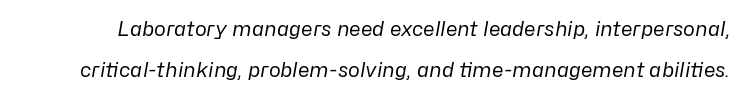
This sample uses plain, unmodified letter spacing. The baseline area is clear. There's an unmistakable incline to the writing here. Weight class: somewhere from thin through regular.
